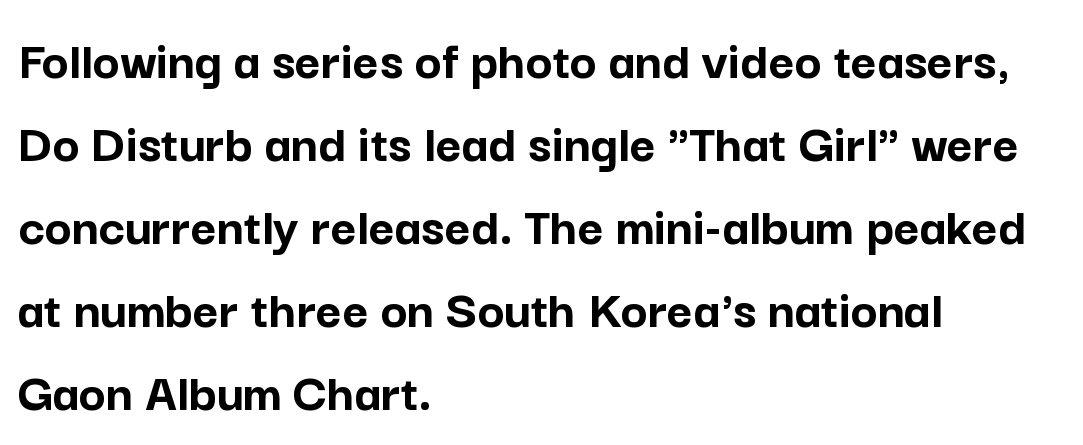
Q: Is the text bold? A: Yes.
Q: Is the text italic (slanted)? A: No, it is upright.
Q: Is the typeface a serif or a sans-serif typeface? A: Sans-serif.
Q: Is the text underlined? A: No.
Q: How is the paragraph aligned? A: Left-aligned.
Q: Is the spacing between letters normal or unusually wide? A: Normal.
Q: Is the spacing between lines tight, normal or loose? A: Normal.
Q: Width (condensed, normal, or wide)? A: Normal.
Q: Stroke contrast? A: Low.
Q: x-height? A: Medium.
Q: Monospaced? A: No.
